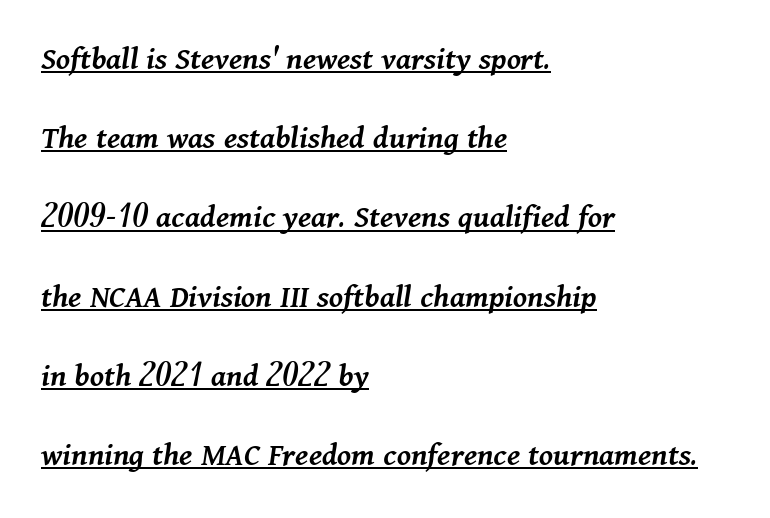
{"italic": "yes", "lean": "right", "slant_degrees": 11, "bold": "semi", "weight": "semibold", "width": "normal", "stroke_contrast": "medium", "x_height": "medium", "monospaced": "no", "underline": "yes", "align": "left", "line_spacing": "loose", "line_spacing_ratio": 2.33, "letter_spacing": "normal", "letter_spacing_em": 0.0, "glyph_px": 34}
